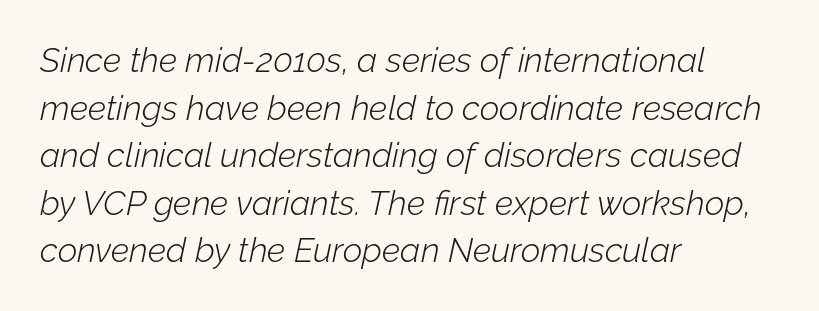
The image shows 34 px light type, italic (leaning right); set left-aligned, normal line spacing (1.4x), normal letter spacing, not underlined; low stroke contrast and a medium x-height.
